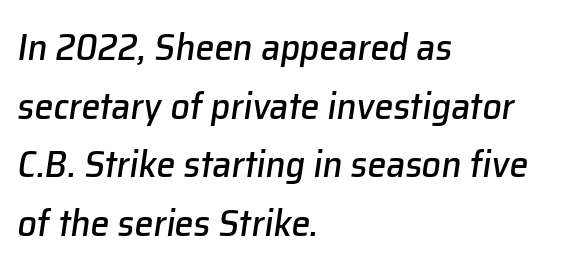
The image shows 38 px text type, italic (leaning right); set left-aligned, normal line spacing (1.54x), normal letter spacing, not underlined; low stroke contrast and a medium x-height.
